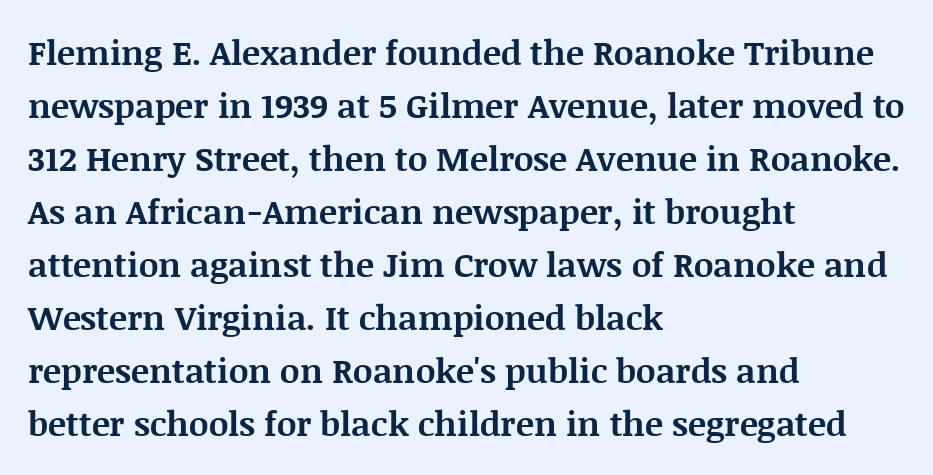
{"serif": "yes", "italic": "no", "bold": "yes", "weight": "bold", "width": "normal", "stroke_contrast": "medium", "x_height": "large", "monospaced": "no", "underline": "no", "align": "left", "line_spacing": "normal", "line_spacing_ratio": 1.56, "letter_spacing": "normal", "letter_spacing_em": 0.0, "glyph_px": 34}
